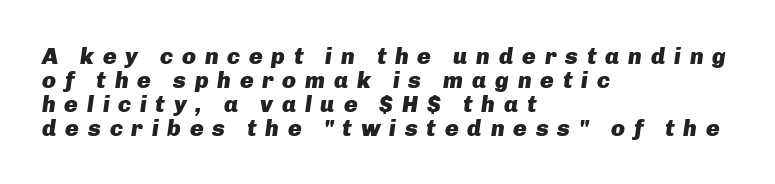
The image shows 23 px bold type, italic (leaning right); set left-aligned, tight line spacing (1.04x), unusually wide letter spacing (+0.38 em), not underlined.
